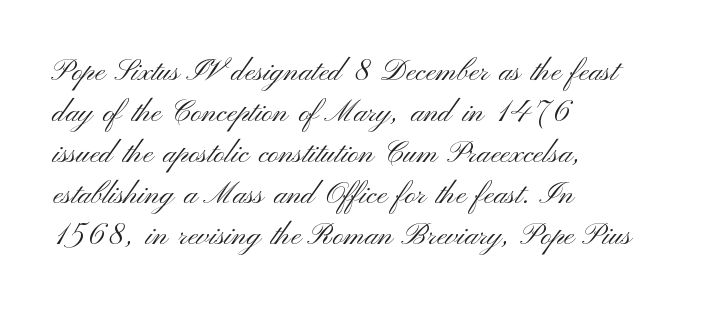
{"serif": "no", "bold": "no", "weight": "light", "width": "wide", "stroke_contrast": "medium", "x_height": "small", "monospaced": "no", "underline": "no", "align": "left", "line_spacing": "normal", "line_spacing_ratio": 1.37, "letter_spacing": "normal", "letter_spacing_em": 0.0, "glyph_px": 30}
